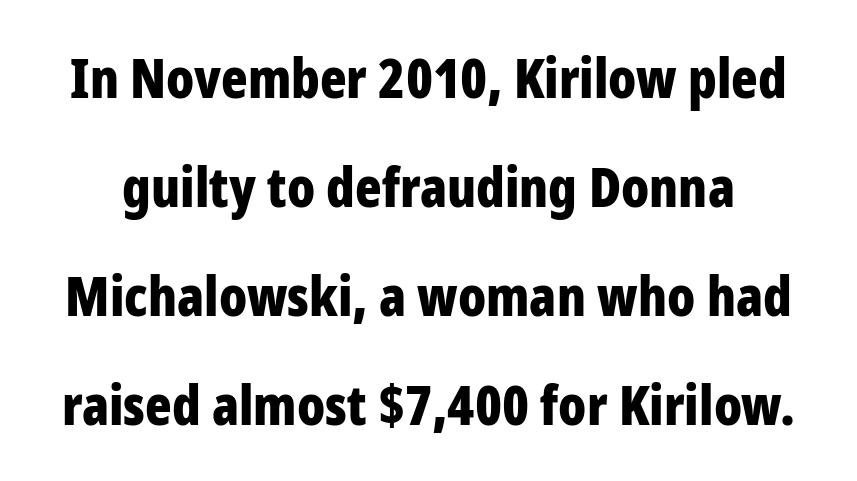
Q: Is the text bold? A: Yes.
Q: Is the text italic (slanted)? A: No, it is upright.
Q: Is the typeface a serif or a sans-serif typeface? A: Sans-serif.
Q: Is the text underlined? A: No.
Q: Is the spacing between letters normal or unusually wide? A: Normal.
Q: Is the spacing between lines tight, normal or loose? A: Loose.
Q: Width (condensed, normal, or wide)? A: Condensed.
Q: Stroke contrast? A: Low.
Q: x-height? A: Medium.
Q: Monospaced? A: No.
